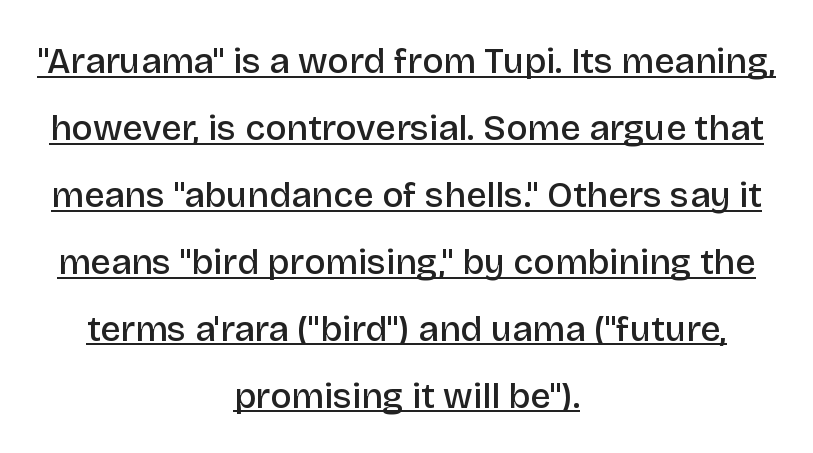
The image shows 36 px semibold sans-serif type, upright; set centered, line spacing 1.86x, normal letter spacing, underlined; low stroke contrast and a large x-height.
